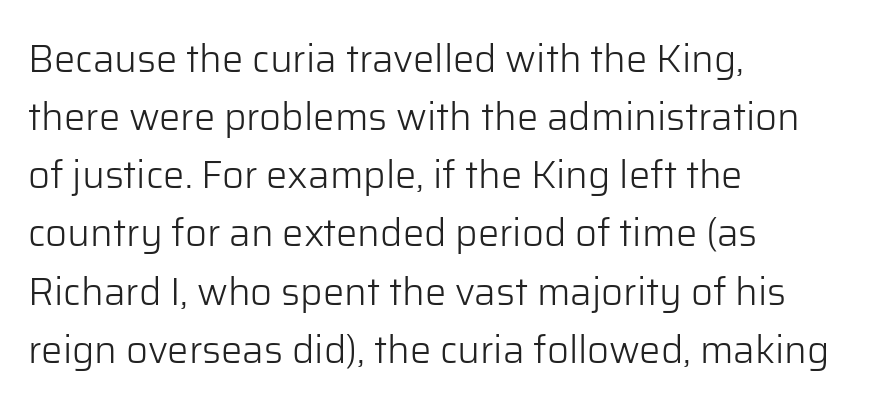
The leading is moderate, giving the passage an even texture. Compared with a centered layout, this one pins lines to the left instead. In terms of posture, this sample is upright. Here the glyphs are tracked normally, forming tight word shapes.
